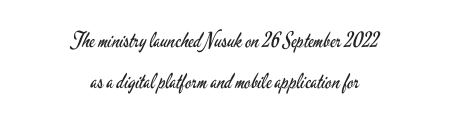
{"bold": "no", "underline": "no", "align": "center", "line_spacing": "loose", "line_spacing_ratio": 1.97, "letter_spacing": "normal", "letter_spacing_em": 0.0, "glyph_px": 21}
